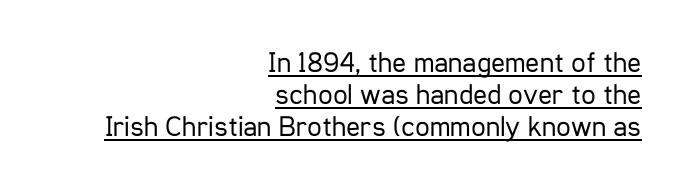
Characters follow at the spacing the type designer built in. The letters advance in unequal steps, a hallmark of proportional type. The glyphs in this specimen are sans serif. Tightly led — the rows are bunched.
